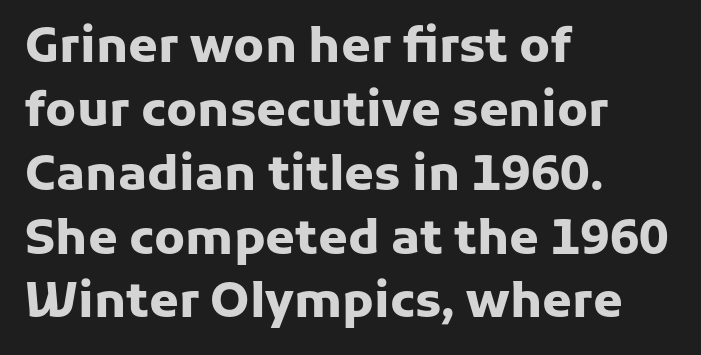
The image shows 48 px heavy sans-serif type, upright; set left-aligned, normal line spacing (1.33x), normal letter spacing, not underlined; low stroke contrast and a medium x-height.
